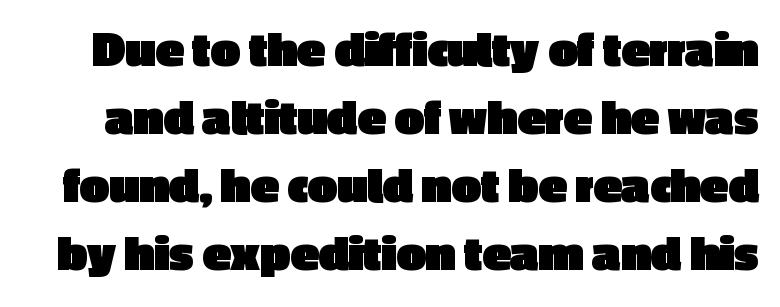
The image shows 52 px heavy sans-serif type, upright; set normal line spacing (1.31x), normal letter spacing, not underlined; a medium x-height.
